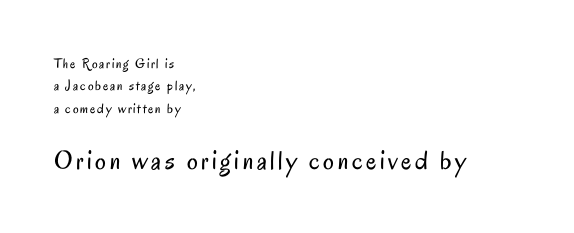
Q: Is the text bold? A: No.
Q: Is the text italic (slanted)? A: No, it is upright.
Q: Is the text underlined? A: No.
Q: How is the paragraph aligned? A: Left-aligned.
Q: Is the spacing between lines tight, normal or loose? A: Normal.
Q: Which block of text is set in a larger size, the first (top) or the second (bottom)? A: The second (bottom) one.
